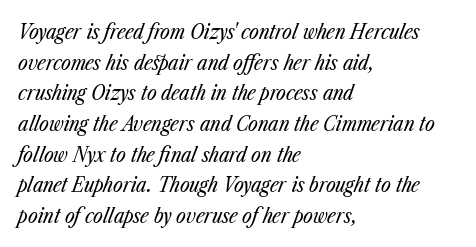
Interline gaps are of average width in this sample. Would a proofreader flag this as italicized? Yes. The letterforms sit at book weight or below. Leftover space on each line is placed entirely after the last word. Is the letter spacing exaggerated? No — it looks like the ordinary default. Descenders are the only things crossing below the line.
